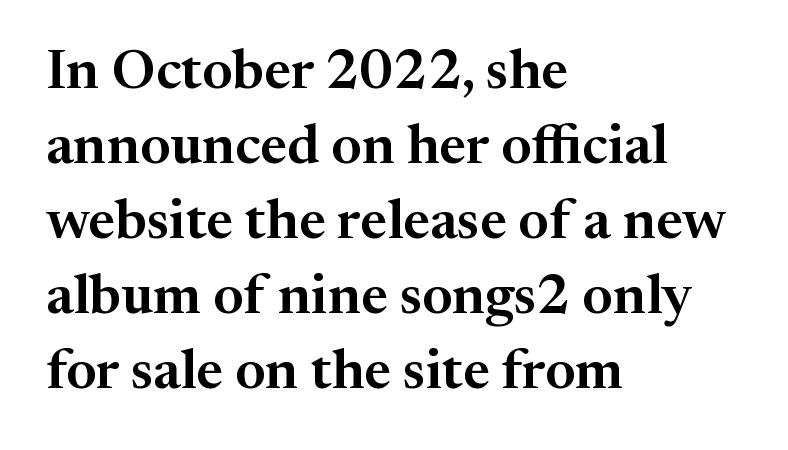
Serif or sans? Serif — the stroke terminals have little feet. The letters advance in unequal steps, a hallmark of proportional type. The line texture is even and compact thanks to regular tracking. Underline: absent.
